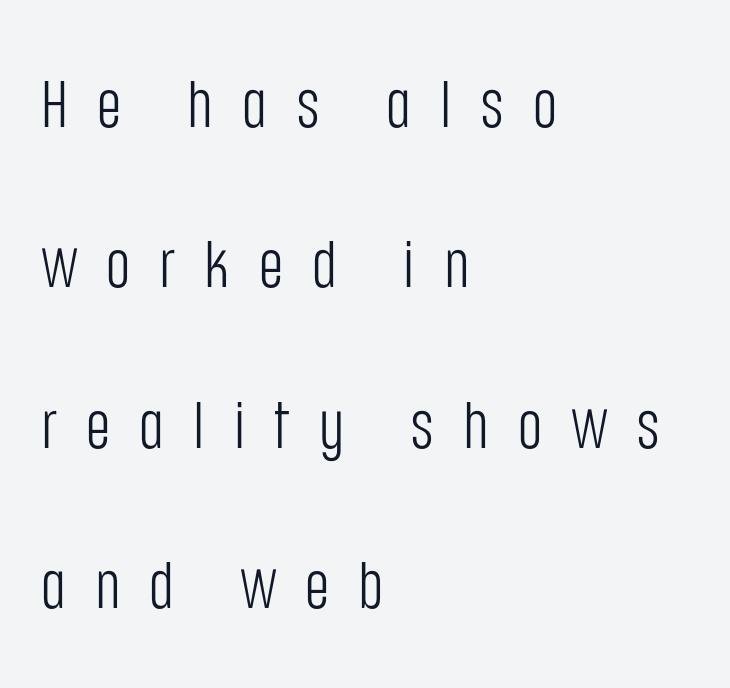
The image shows 66 px light, condensed sans-serif type, upright; set left-aligned, loose line spacing (2.43x), unusually wide letter spacing (+0.44 em), not underlined; low stroke contrast and a large x-height.
